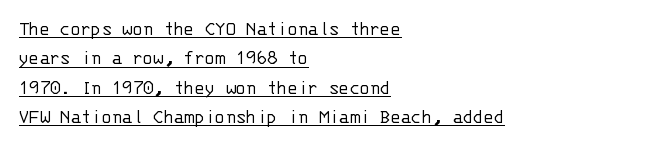
Q: Is the text bold? A: No.
Q: Is the text italic (slanted)? A: No, it is upright.
Q: Is the text underlined? A: Yes.
Q: How is the paragraph aligned? A: Left-aligned.
Q: Is the spacing between letters normal or unusually wide? A: Normal.
Q: Is the spacing between lines tight, normal or loose? A: Normal.
